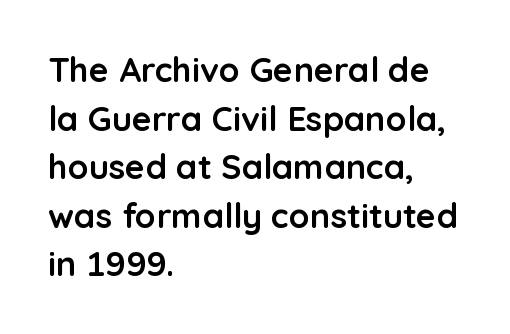
Q: Is the text bold? A: Yes.
Q: Is the text italic (slanted)? A: No, it is upright.
Q: Is the typeface a serif or a sans-serif typeface? A: Sans-serif.
Q: Is the text underlined? A: No.
Q: How is the paragraph aligned? A: Left-aligned.
Q: Is the spacing between letters normal or unusually wide? A: Normal.
Q: Is the spacing between lines tight, normal or loose? A: Normal.
Q: Width (condensed, normal, or wide)? A: Normal.
Q: Stroke contrast? A: Low.
Q: x-height? A: Medium.
Q: Monospaced? A: No.
